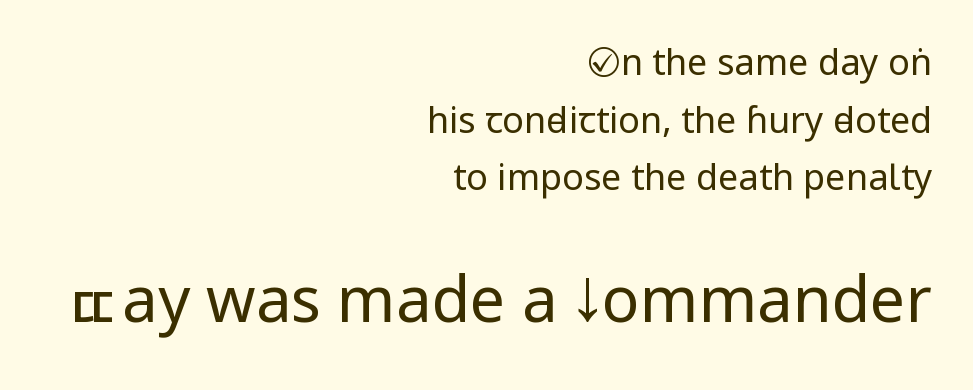
Q: Is the text bold? A: No.
Q: Is the text italic (slanted)? A: No, it is upright.
Q: Is the typeface a serif or a sans-serif typeface? A: Sans-serif.
Q: Is the text underlined? A: No.
Q: How is the paragraph aligned? A: Right-aligned.
Q: Is the spacing between letters normal or unusually wide? A: Normal.
Q: Is the spacing between lines tight, normal or loose? A: Normal.
Q: Which block of text is set in a larger size, the first (top) or the second (bottom)? A: The second (bottom) one.
Q: Width (condensed, normal, or wide)? A: Condensed.
Q: Stroke contrast? A: Low.
Q: x-height? A: Large.
Q: Monospaced? A: No.
